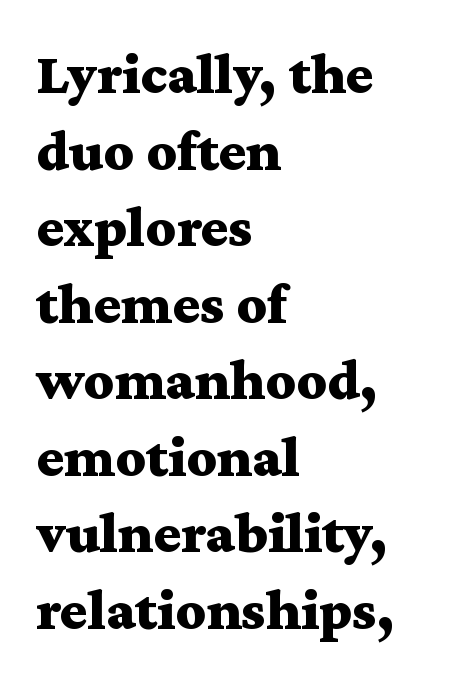
Old-style or modern, the face here clearly has serifs. Does the copy run flush right? No — it runs flush left. Each glyph is drawn with heavy, bold strokes. Vertical spacing — default.
